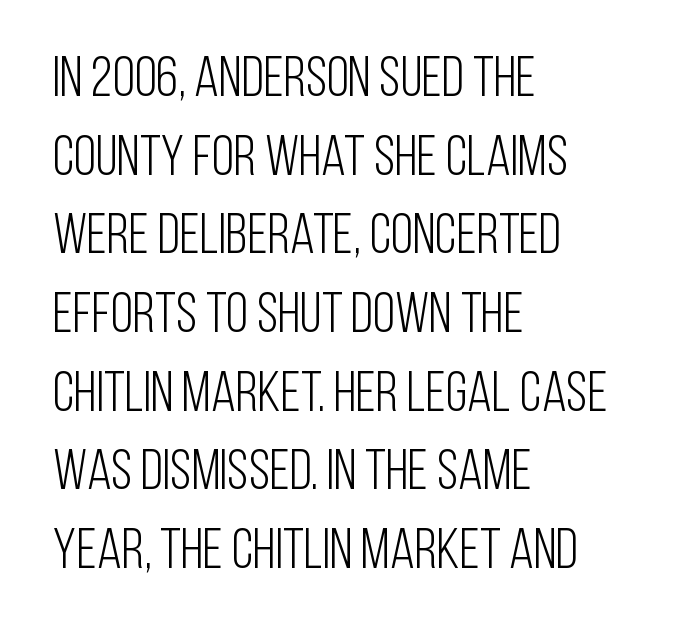
Q: Is the text bold? A: No.
Q: Is the text italic (slanted)? A: No, it is upright.
Q: Is the typeface a serif or a sans-serif typeface? A: Sans-serif.
Q: Is the text underlined? A: No.
Q: How is the paragraph aligned? A: Left-aligned.
Q: Is the spacing between letters normal or unusually wide? A: Normal.
Q: Is the spacing between lines tight, normal or loose? A: Normal.
Q: Width (condensed, normal, or wide)? A: Condensed.
Q: Stroke contrast? A: Low.
Q: x-height? A: Large.
Q: Monospaced? A: No.
